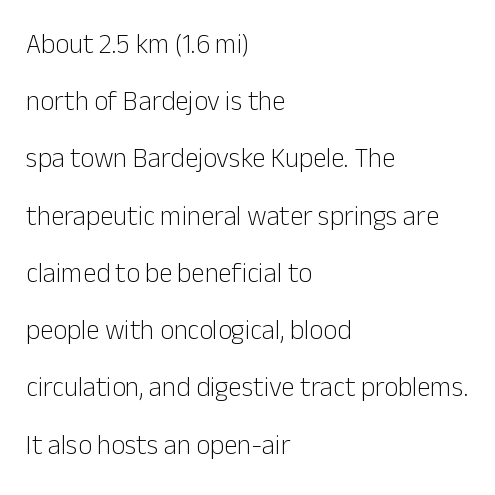
The image shows 27 px text type, upright; set left-aligned, loose line spacing (2.12x), normal letter spacing, not underlined.
